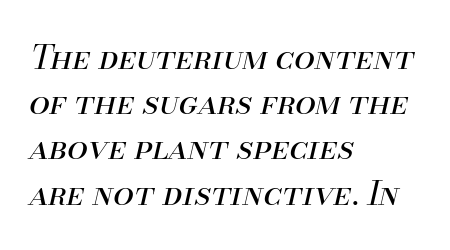
Q: Is the text bold? A: No.
Q: Is the text italic (slanted)? A: Yes, it leans right by about 13 degrees.
Q: Is the text underlined? A: No.
Q: How is the paragraph aligned? A: Left-aligned.
Q: Is the spacing between letters normal or unusually wide? A: Normal.
Q: Is the spacing between lines tight, normal or loose? A: Normal.
Q: Width (condensed, normal, or wide)? A: Normal.
Q: Stroke contrast? A: Medium.
Q: x-height? A: Small.
Q: Monospaced? A: No.
